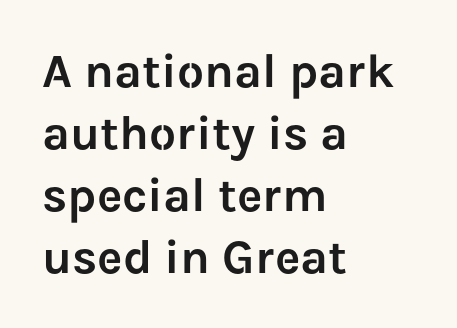
The image shows 48 px sans-serif type, upright; set left-aligned, normal line spacing (1.29x), normal letter spacing, not underlined; low stroke contrast and a medium x-height.
